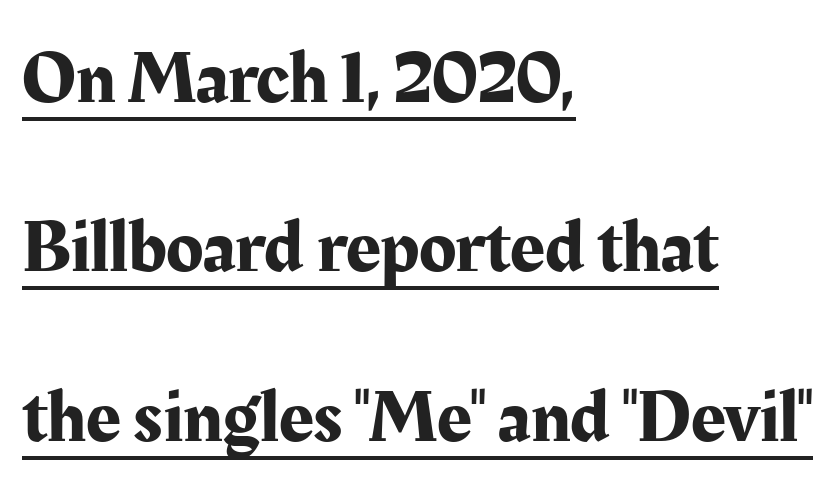
The image shows 76 px serif type, upright; set left-aligned, loose line spacing (2.23x), normal letter spacing, underlined; medium stroke contrast and a medium x-height.
